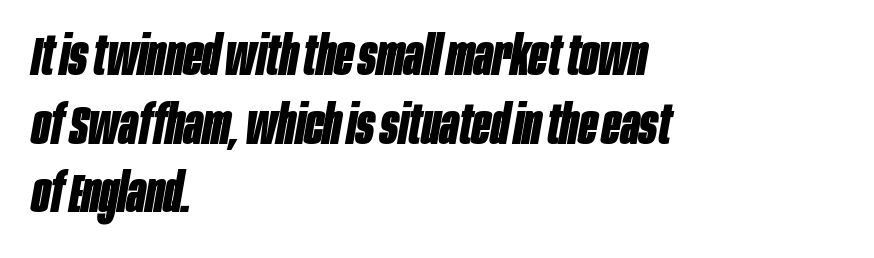
{"italic": "yes", "lean": "right", "slant_degrees": 10, "bold": "yes", "weight": "bold", "width": "condensed", "stroke_contrast": "low", "x_height": "large", "monospaced": "no", "underline": "no", "align": "left", "line_spacing": "normal", "line_spacing_ratio": 1.27, "letter_spacing": "normal", "letter_spacing_em": 0.0, "glyph_px": 54}
